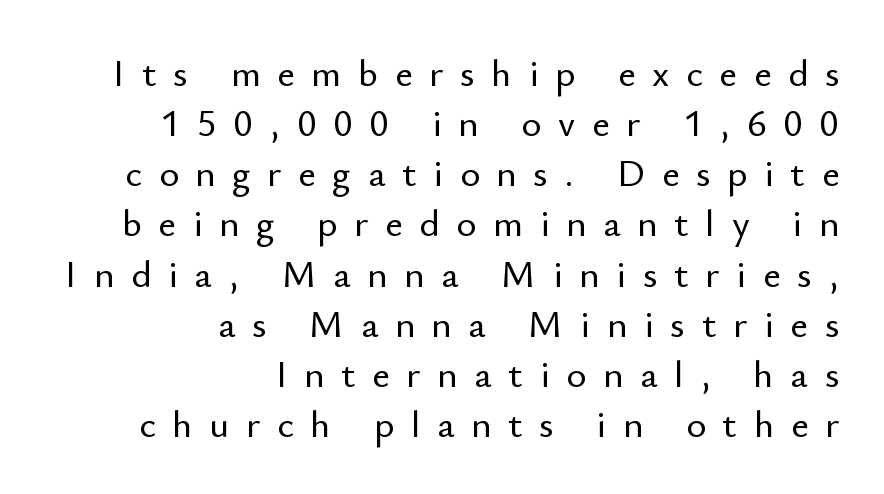
Q: Is the text italic (slanted)? A: No, it is upright.
Q: Is the typeface a serif or a sans-serif typeface? A: Sans-serif.
Q: Is the text underlined? A: No.
Q: How is the paragraph aligned? A: Right-aligned.
Q: Is the spacing between letters normal or unusually wide? A: Unusually wide.
Q: Is the spacing between lines tight, normal or loose? A: Normal.
Q: Width (condensed, normal, or wide)? A: Normal.
Q: Stroke contrast? A: Low.
Q: x-height? A: Small.
Q: Monospaced? A: No.
